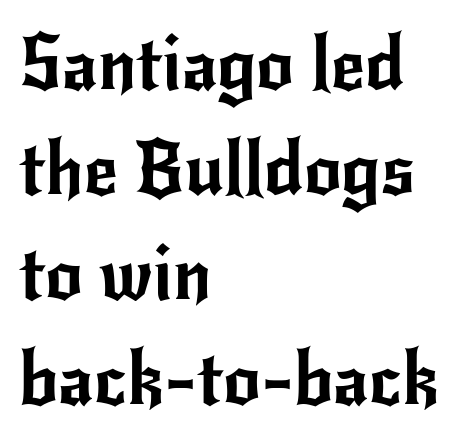
The image shows 74 px sans-serif type, upright; set left-aligned, normal line spacing (1.42x), normal letter spacing, not underlined; low stroke contrast and a small x-height.
